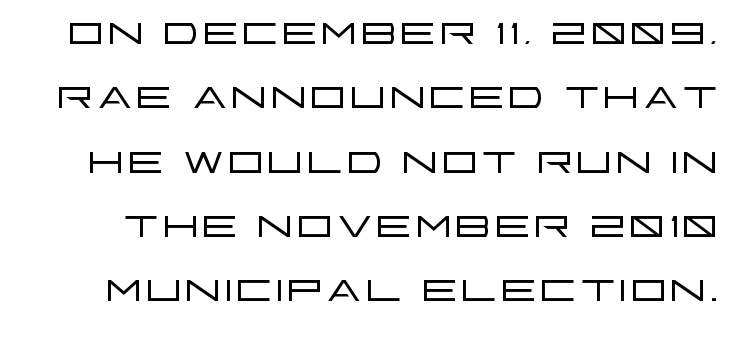
The font family rendered here belongs to the sans-serif group. No chunkiness to these letters — they're not bold. Rendered with straight, roman letterforms. In terms of letterspacing, this is plain default setting. The passage shown is typed in a proportional face where columns would drift. Summary of vertical rhythm: compact, with narrow interline spacing.
